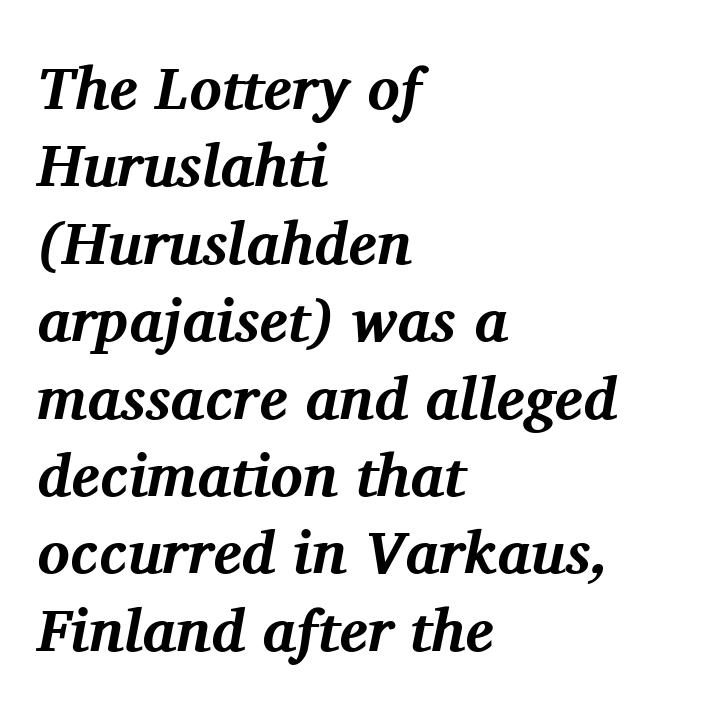
{"serif": "yes", "italic": "yes", "lean": "right", "slant_degrees": 11, "bold": "yes", "weight": "bold", "width": "normal", "stroke_contrast": "medium", "x_height": "medium", "monospaced": "no", "underline": "no", "align": "left", "line_spacing": "normal", "line_spacing_ratio": 1.29, "letter_spacing": "normal", "letter_spacing_em": 0.0, "glyph_px": 60}
